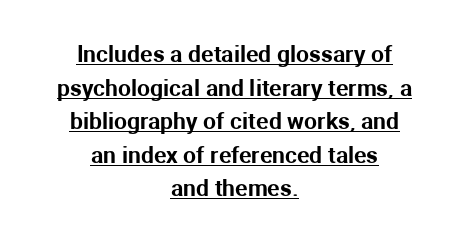
These lines stack symmetrically, like a column narrowing and widening about its center. Quick note: underline on. Nothing unusual about the tracking: characters are spaced as the font intends. Vertically, the passage feels balanced, rows spaced as you'd expect. This is the regular roman posture of the typeface.
